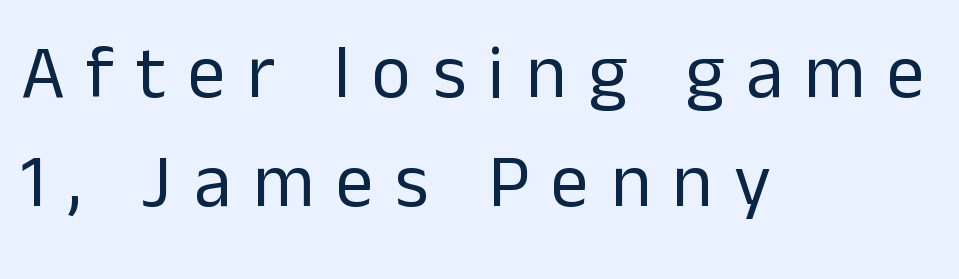
{"serif": "no", "italic": "no", "bold": "no", "weight": "regular", "width": "normal", "stroke_contrast": "low", "x_height": "medium", "monospaced": "no", "underline": "no", "align": "left", "line_spacing": "normal", "line_spacing_ratio": 1.45, "letter_spacing": "wide", "letter_spacing_em": 0.29, "glyph_px": 75}
